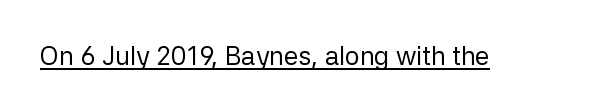
Q: Is the text bold? A: No.
Q: Is the text italic (slanted)? A: No, it is upright.
Q: Is the text underlined? A: Yes.
Q: Is the spacing between letters normal or unusually wide? A: Normal.
